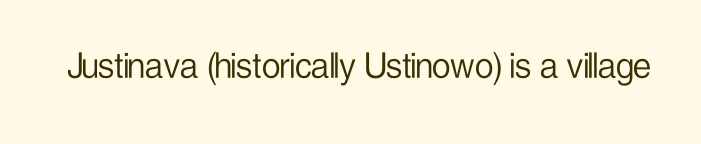
Q: Is the text bold? A: No.
Q: Is the text italic (slanted)? A: No, it is upright.
Q: Is the typeface a serif or a sans-serif typeface? A: Sans-serif.
Q: Is the text underlined? A: No.
Q: Is the spacing between letters normal or unusually wide? A: Normal.
Q: Width (condensed, normal, or wide)? A: Condensed.
Q: Stroke contrast? A: Low.
Q: x-height? A: Medium.
Q: Monospaced? A: No.
